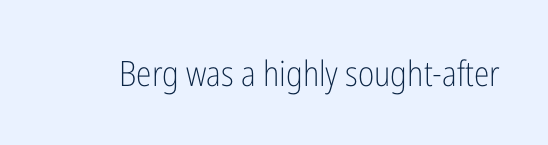
{"serif": "no", "italic": "no", "bold": "no", "weight": "light", "width": "condensed", "stroke_contrast": "low", "x_height": "medium", "monospaced": "no", "underline": "no", "letter_spacing": "normal", "letter_spacing_em": 0.0, "glyph_px": 35}
